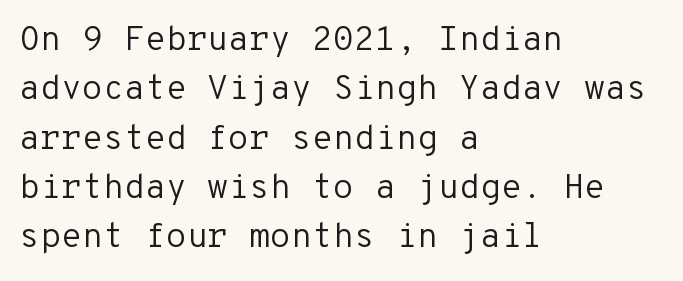
{"serif": "no", "italic": "no", "bold": "no", "weight": "regular", "width": "normal", "stroke_contrast": "low", "x_height": "medium", "monospaced": "yes", "underline": "no", "align": "left", "line_spacing": "normal", "line_spacing_ratio": 1.45, "letter_spacing": "normal", "letter_spacing_em": 0.0, "glyph_px": 34}
